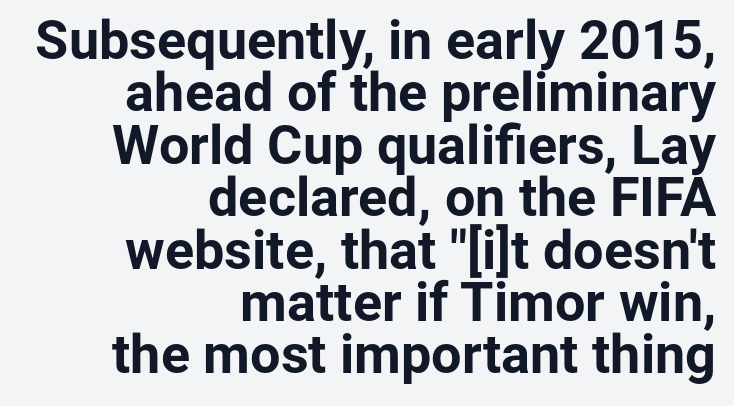
Q: Is the text bold? A: Yes.
Q: Is the text italic (slanted)? A: No, it is upright.
Q: Is the typeface a serif or a sans-serif typeface? A: Sans-serif.
Q: Is the text underlined? A: No.
Q: How is the paragraph aligned? A: Right-aligned.
Q: Is the spacing between letters normal or unusually wide? A: Normal.
Q: Is the spacing between lines tight, normal or loose? A: Tight.
Q: Width (condensed, normal, or wide)? A: Normal.
Q: Stroke contrast? A: Low.
Q: x-height? A: Medium.
Q: Monospaced? A: No.
